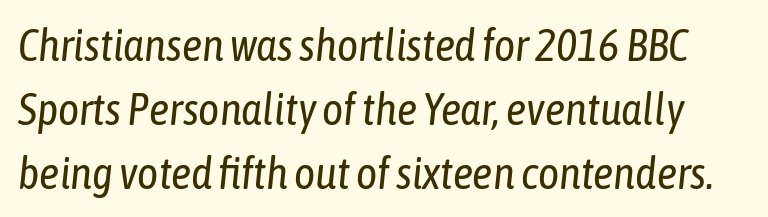
The image shows 45 px regular-weight, condensed type, italic (leaning right); set normal line spacing (1.42x), normal letter spacing, not underlined; low stroke contrast and a medium x-height.
